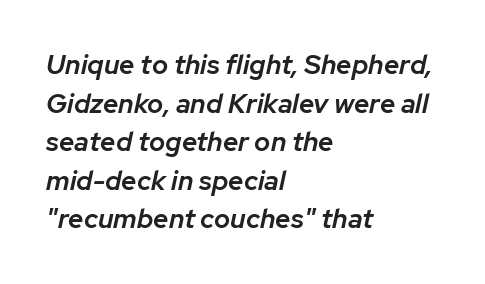
Moderately thickened strokes mark this as semibold type. How are the letters spaced? Ordinarily, with no added tracking. Posture: slanted. This sample keeps an unexceptional amount of space between lines.
